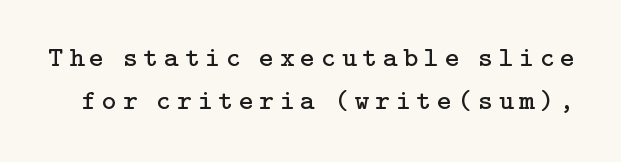
The image shows 28 px regular-weight serif type, upright; set normal line spacing (1.52x), unusually wide letter spacing (+0.21 em), not underlined; low stroke contrast and a medium x-height.
